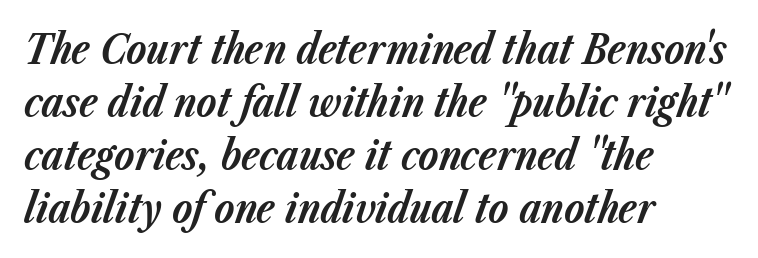
Proportional: the letters do not fall into vertical columns. The setting favours the left margin, as ordinary paragraphs usually do. The space between consecutive lines is moderate. Any mark beneath the type? The region is blank.
